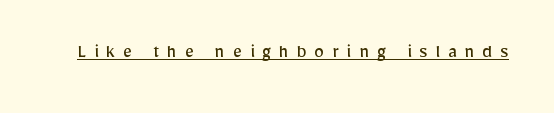
Q: Is the text bold? A: No.
Q: Is the text italic (slanted)? A: No, it is upright.
Q: Is the text underlined? A: Yes.
Q: Is the spacing between letters normal or unusually wide? A: Unusually wide.
